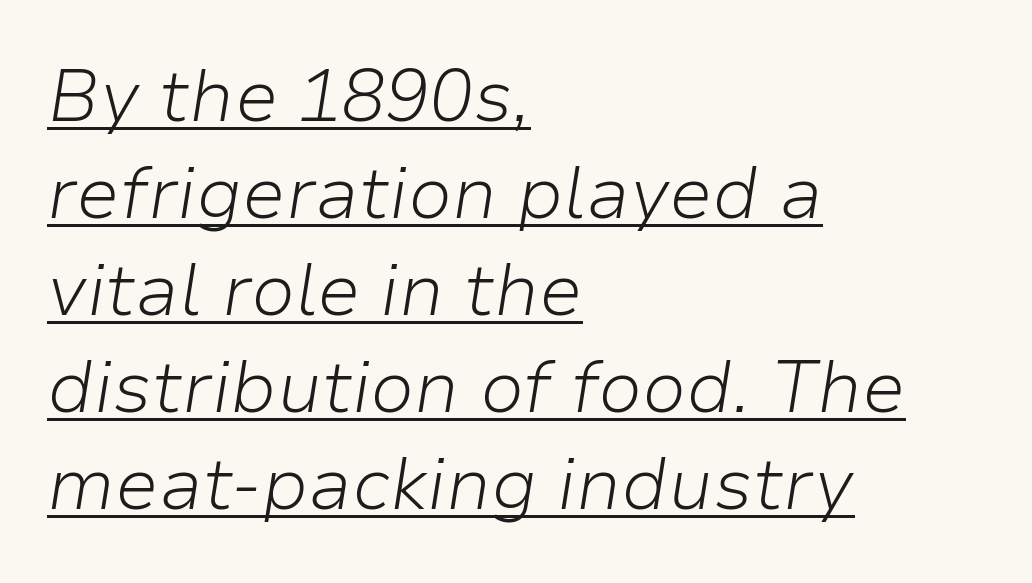
The image shows 73 px light type, italic (leaning right); set left-aligned, normal line spacing (1.33x), normal letter spacing, underlined; low stroke contrast and a medium x-height.
